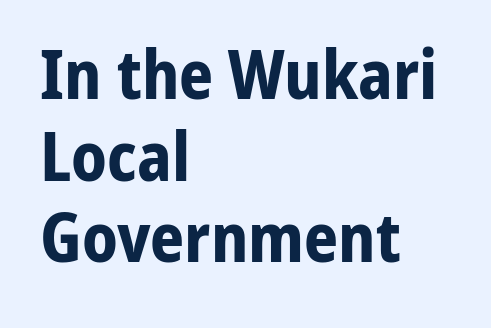
Q: Is the text bold? A: Yes.
Q: Is the text italic (slanted)? A: No, it is upright.
Q: Is the typeface a serif or a sans-serif typeface? A: Sans-serif.
Q: Is the text underlined? A: No.
Q: How is the paragraph aligned? A: Left-aligned.
Q: Is the spacing between letters normal or unusually wide? A: Normal.
Q: Width (condensed, normal, or wide)? A: Normal.
Q: Stroke contrast? A: Low.
Q: x-height? A: Medium.
Q: Monospaced? A: No.
